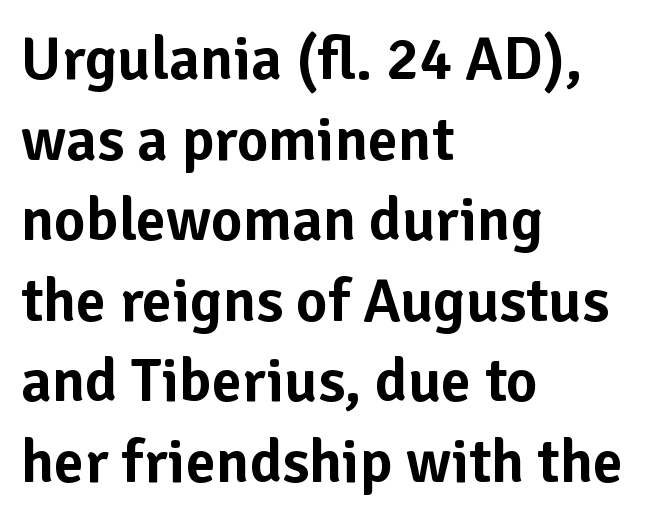
The image shows 61 px sans-serif type, upright; set left-aligned, normal line spacing (1.32x), normal letter spacing, not underlined; low stroke contrast and a medium x-height.
